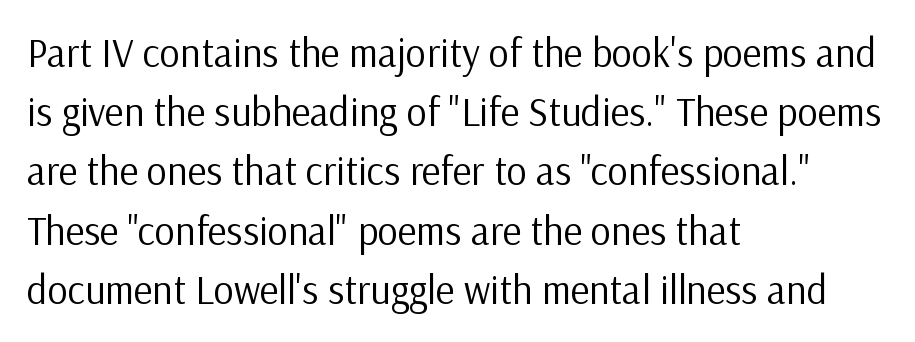
The image shows 40 px regular-weight sans-serif type, upright; set left-aligned, normal line spacing (1.48x), normal letter spacing, not underlined; low stroke contrast and a medium x-height.
